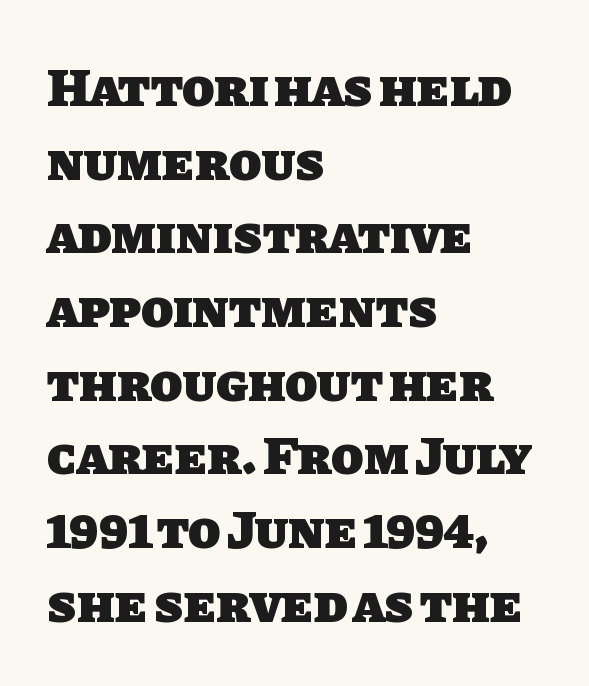
A clean baseline with only descenders dipping below it. Is there much room between lines? A standard amount, neither cramped nor airy. The rendering keeps characters at their native spacing. Note the varied advance widths — an 'i' is clearly narrower than an 'm'.
